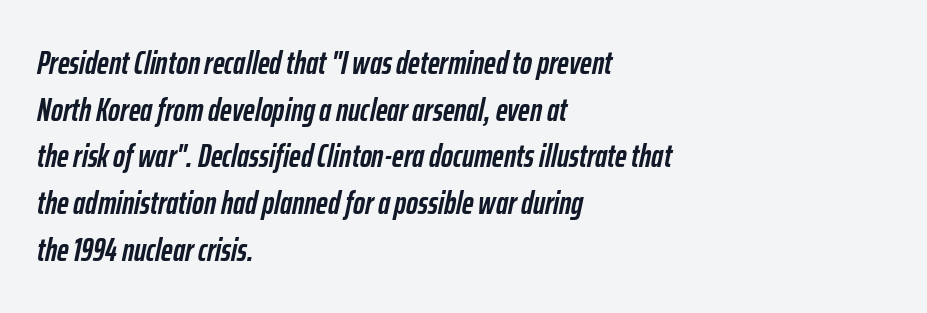
{"italic": "yes", "lean": "right", "slant_degrees": 12, "bold": "yes", "weight": "semibold", "width": "condensed", "stroke_contrast": "low", "x_height": "medium", "monospaced": "no", "underline": "no", "align": "left", "line_spacing": "normal", "line_spacing_ratio": 1.46, "letter_spacing": "normal", "letter_spacing_em": 0.0, "glyph_px": 32}
